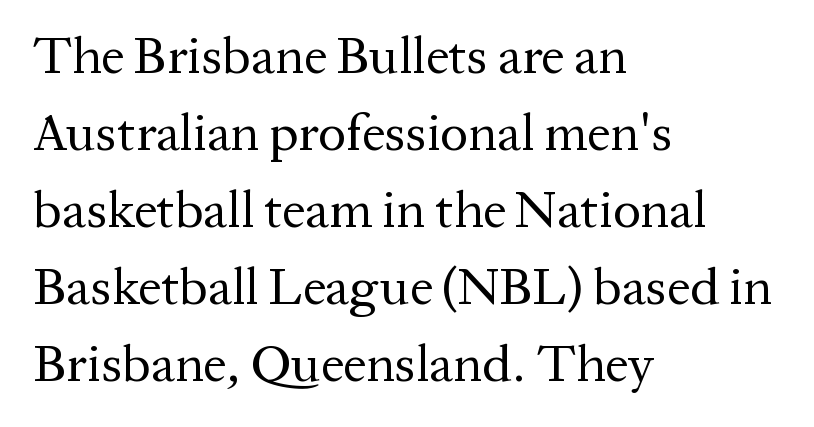
No extra ink here — the face is not bold. The setting favours the left margin, as ordinary paragraphs usually do. Little horizontal feet cap the strokes, marking this as serif type. Nothing unusual about the tracking: characters are spaced as the font intends. The strip under each line holds only bare page.
